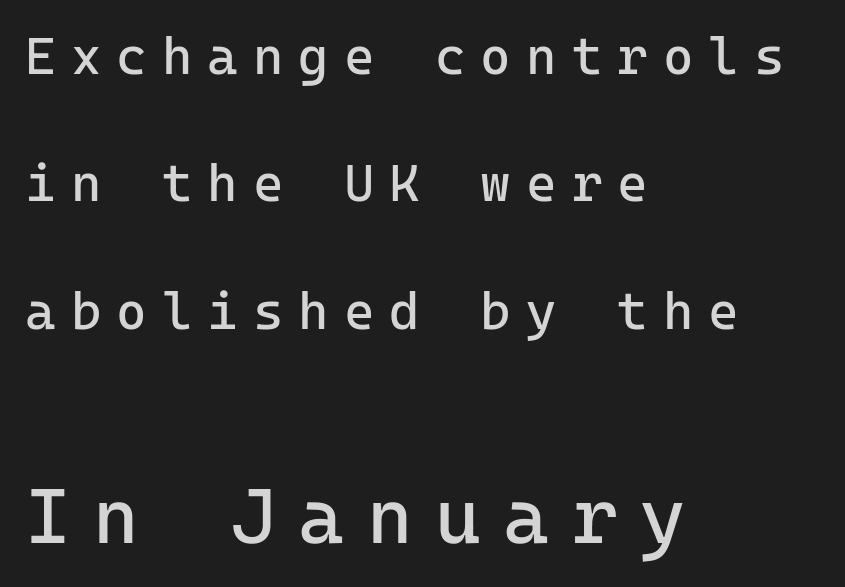
You can tell from the bare stems that sans-serif type was used. The setting favours the left margin, as ordinary paragraphs usually do. Leading is clearly above the norm, producing a sparse column. Stems here are at most as thick as an everyday book face.
